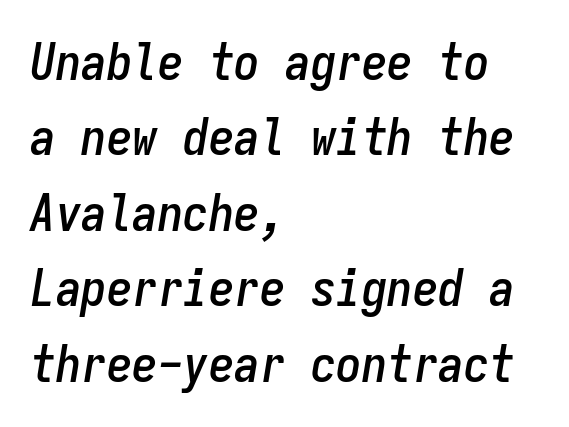
The image shows 51 px condensed type, italic (leaning right), monospaced; set left-aligned, normal line spacing (1.48x), normal letter spacing, not underlined; low stroke contrast and a medium x-height.
